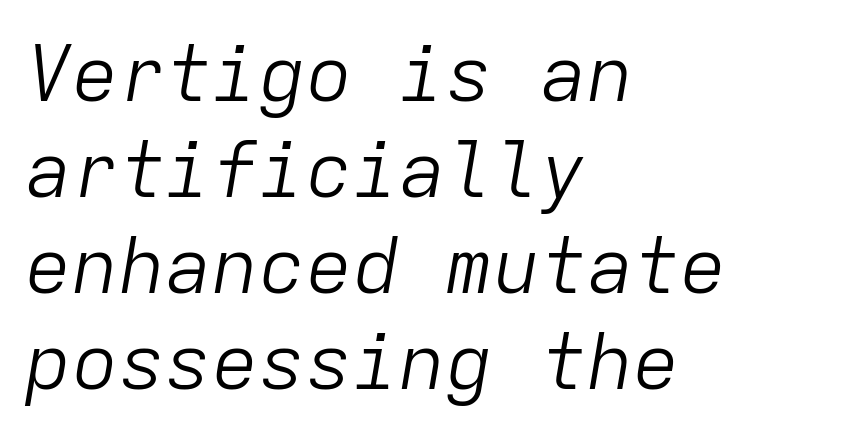
The image shows 78 px light type, italic (leaning right), monospaced; set left-aligned, line spacing 1.23x, normal letter spacing, not underlined; low stroke contrast and a medium x-height.
